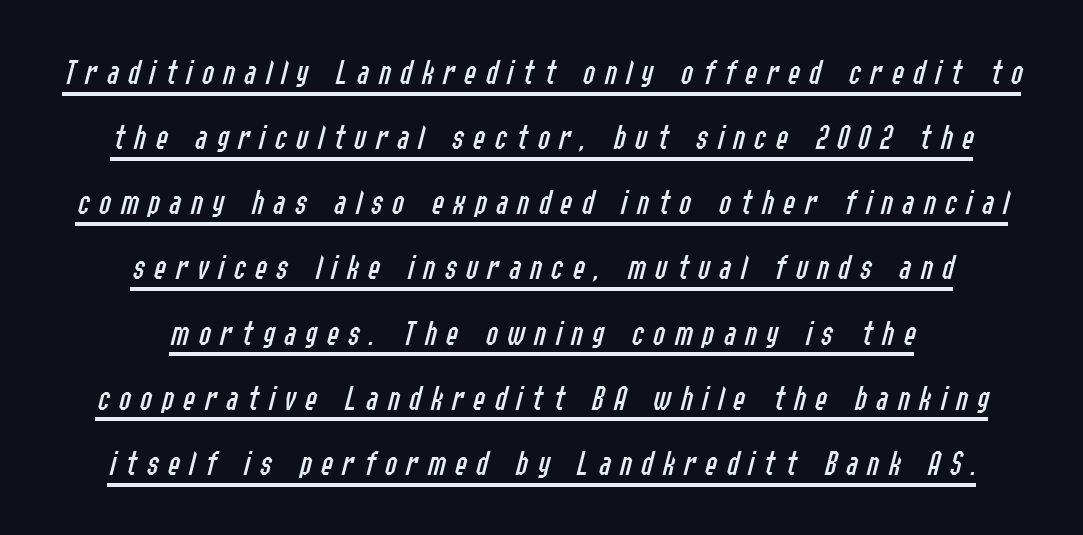
Q: Is the text bold? A: No.
Q: Is the text italic (slanted)? A: Yes, it leans right by about 14 degrees.
Q: Is the text underlined? A: Yes.
Q: How is the paragraph aligned? A: Centered.
Q: Is the spacing between letters normal or unusually wide? A: Unusually wide.
Q: Width (condensed, normal, or wide)? A: Condensed.
Q: Stroke contrast? A: Low.
Q: x-height? A: Medium.
Q: Monospaced? A: No.
